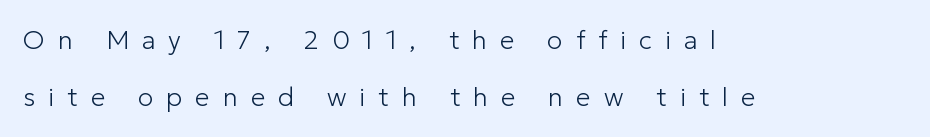
{"italic": "no", "bold": "no", "underline": "no", "align": "left", "line_spacing": "loose", "line_spacing_ratio": 2.19, "letter_spacing": "wide", "letter_spacing_em": 0.5, "glyph_px": 26}
